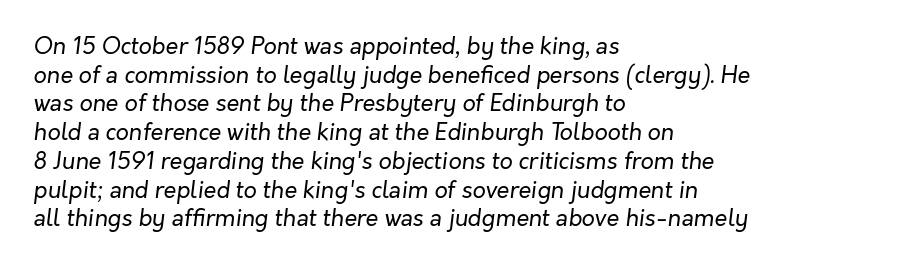
{"italic": "yes", "lean": "right", "slant_degrees": 7, "bold": "no", "underline": "no", "align": "left", "line_spacing": "normal", "line_spacing_ratio": 1.25, "letter_spacing": "normal", "letter_spacing_em": 0.0, "glyph_px": 23}
